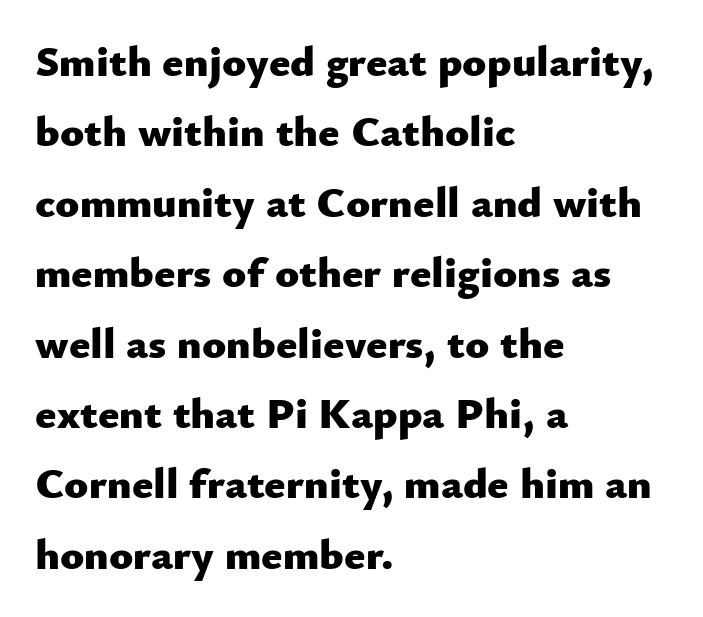
{"serif": "no", "italic": "no", "bold": "yes", "weight": "heavy", "width": "normal", "stroke_contrast": "low", "x_height": "small", "monospaced": "no", "underline": "no", "align": "left", "line_spacing": "normal", "line_spacing_ratio": 1.6, "letter_spacing": "normal", "letter_spacing_em": 0.0, "glyph_px": 44}
